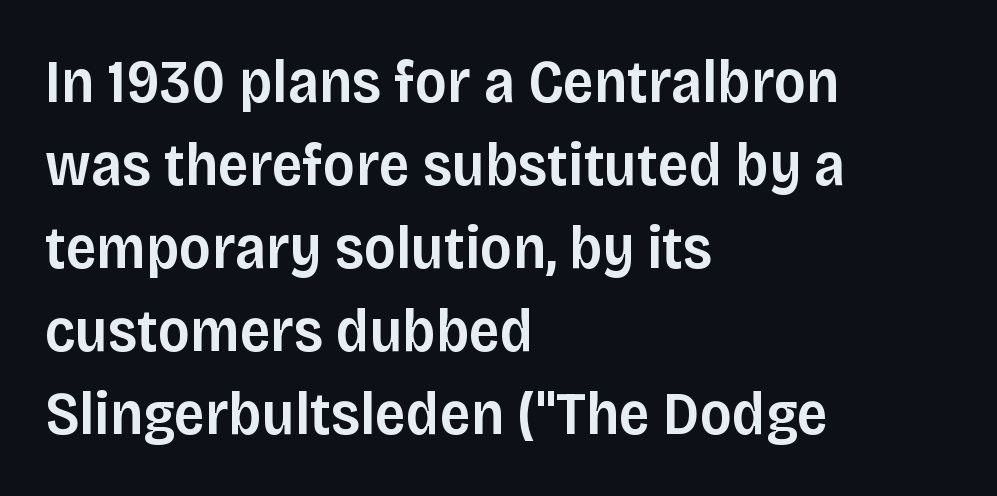
{"serif": "no", "italic": "no", "bold": "semi", "weight": "semibold", "width": "normal", "stroke_contrast": "low", "x_height": "large", "monospaced": "no", "underline": "no", "align": "left", "line_spacing": "normal", "line_spacing_ratio": 1.36, "letter_spacing": "normal", "letter_spacing_em": 0.0, "glyph_px": 61}
